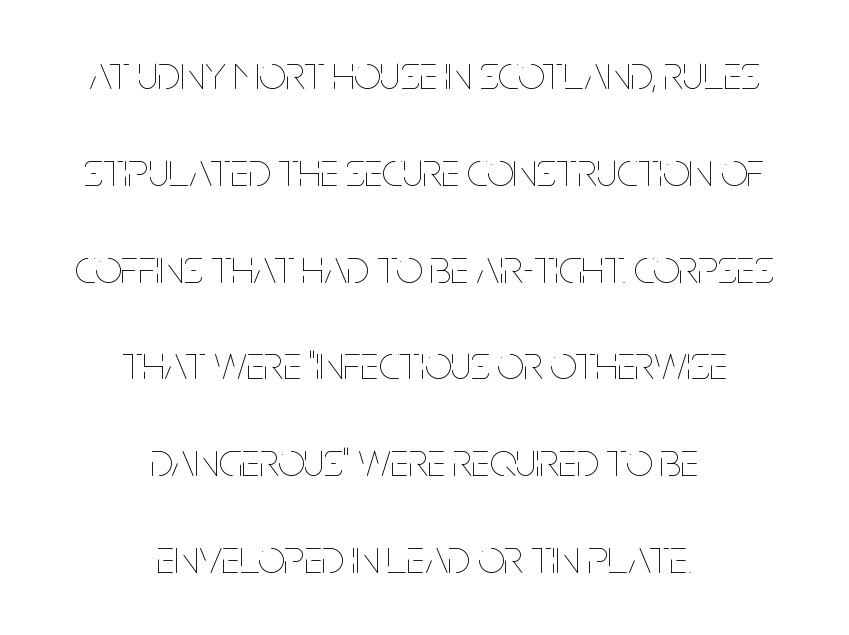
Q: Is the text bold? A: No.
Q: Is the text italic (slanted)? A: No, it is upright.
Q: Is the text underlined? A: No.
Q: How is the paragraph aligned? A: Centered.
Q: Is the spacing between letters normal or unusually wide? A: Normal.
Q: Is the spacing between lines tight, normal or loose? A: Loose.
Q: Width (condensed, normal, or wide)? A: Condensed.
Q: Stroke contrast? A: Low.
Q: x-height? A: Large.
Q: Monospaced? A: No.
